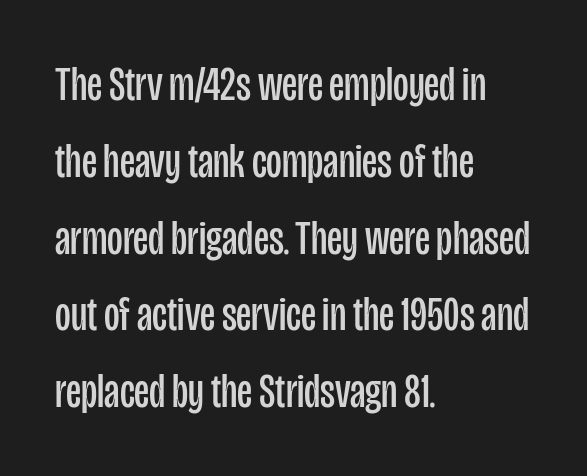
Q: Is the text bold? A: No.
Q: Is the text italic (slanted)? A: No, it is upright.
Q: Is the typeface a serif or a sans-serif typeface? A: Sans-serif.
Q: Is the text underlined? A: No.
Q: How is the paragraph aligned? A: Left-aligned.
Q: Is the spacing between letters normal or unusually wide? A: Normal.
Q: Is the spacing between lines tight, normal or loose? A: Normal.
Q: Width (condensed, normal, or wide)? A: Condensed.
Q: Stroke contrast? A: Low.
Q: x-height? A: Large.
Q: Monospaced? A: No.
